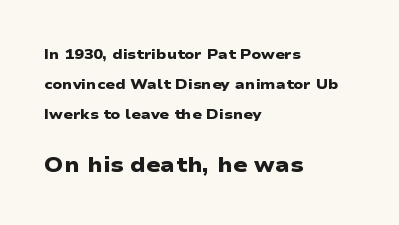
The image shows 21 px bold type; set left-aligned, loose line spacing (2.13x), normal letter spacing, not underlined; the second (bottom) block is 1.5x larger.
